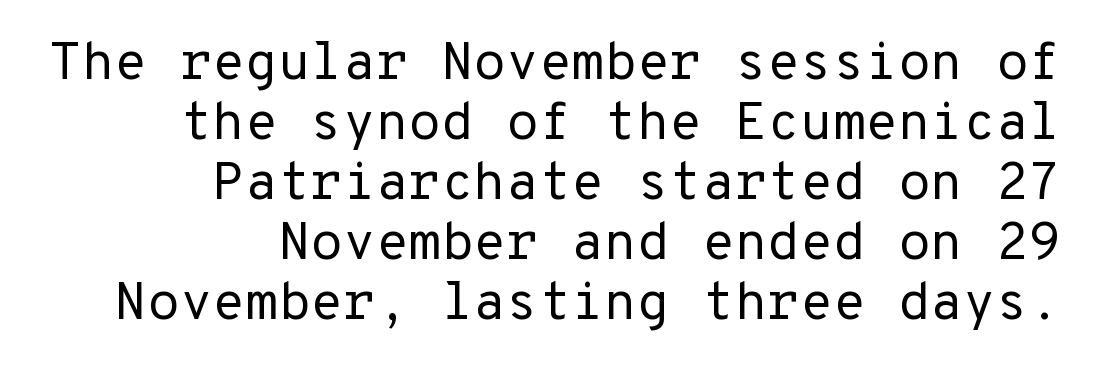
The image shows 53 px regular-weight sans-serif type, upright; set right-aligned, tight line spacing (1.13x), normal letter spacing, not underlined; low stroke contrast and a medium x-height.
